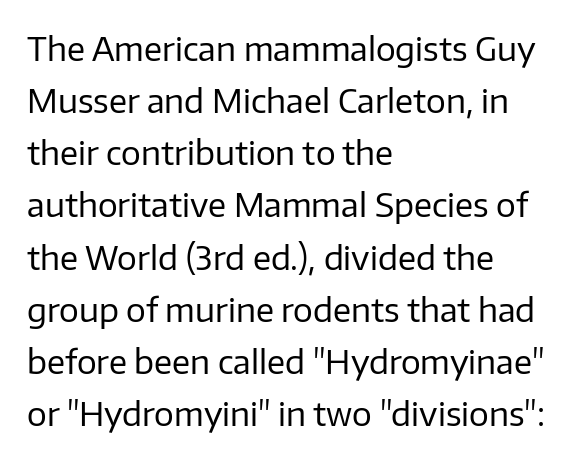
Anything drawn beneath the words? Only blank space. Caption: multi-line text, flush left, ragged right. Is this a fixed-width face? No — the glyphs have proportional, varying widths. The passage shown stacks its lines at a standard gap. Italic: no, the glyphs are upright roman.
